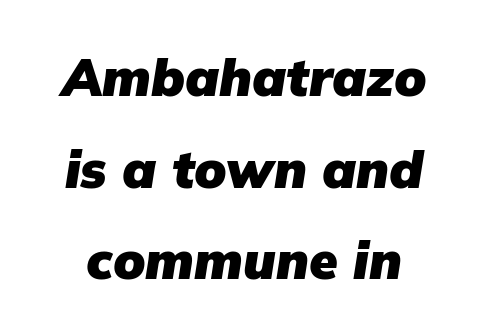
The image shows 52 px heavy sans-serif type; set line spacing 1.76x, normal letter spacing, not underlined; low stroke contrast and a medium x-height.
